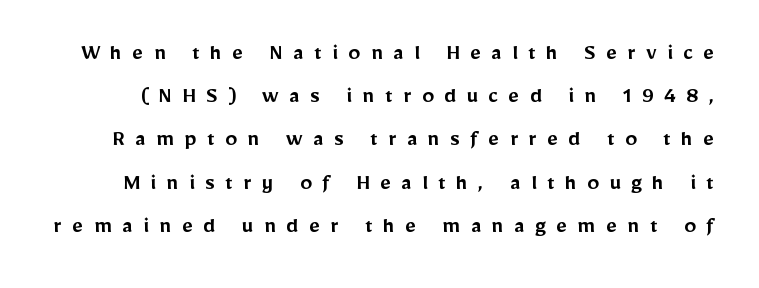
{"italic": "no", "bold": "semi", "underline": "no", "line_spacing_ratio": 1.8, "letter_spacing": "wide", "letter_spacing_em": 0.43, "glyph_px": 24}
